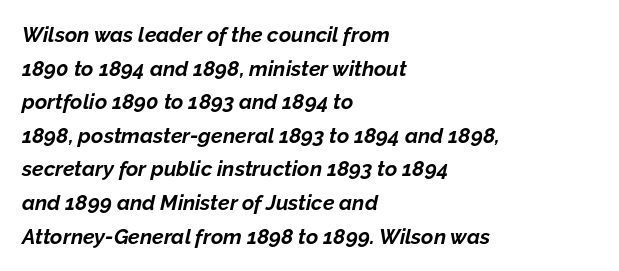
Q: Is the text bold? A: Yes.
Q: Is the text italic (slanted)? A: Yes, it leans right by about 12 degrees.
Q: Is the text underlined? A: No.
Q: How is the paragraph aligned? A: Left-aligned.
Q: Is the spacing between letters normal or unusually wide? A: Normal.
Q: Is the spacing between lines tight, normal or loose? A: Normal.
